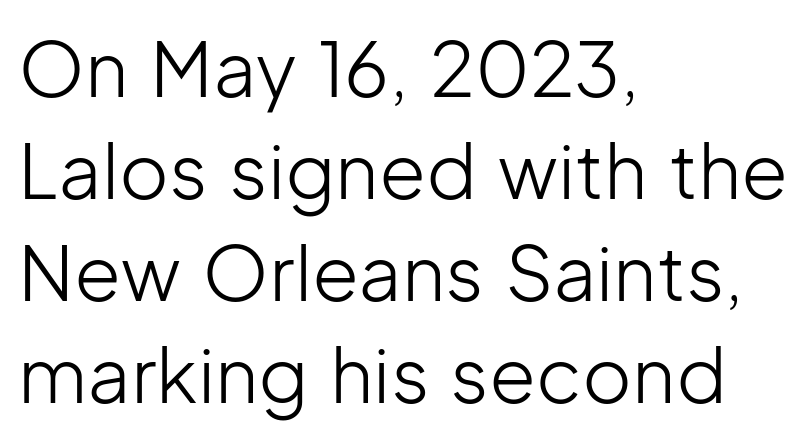
Q: Is the text bold? A: No.
Q: Is the text italic (slanted)? A: No, it is upright.
Q: Is the typeface a serif or a sans-serif typeface? A: Sans-serif.
Q: Is the text underlined? A: No.
Q: How is the paragraph aligned? A: Left-aligned.
Q: Is the spacing between letters normal or unusually wide? A: Normal.
Q: Is the spacing between lines tight, normal or loose? A: Normal.
Q: Width (condensed, normal, or wide)? A: Normal.
Q: Stroke contrast? A: Low.
Q: x-height? A: Medium.
Q: Monospaced? A: No.
